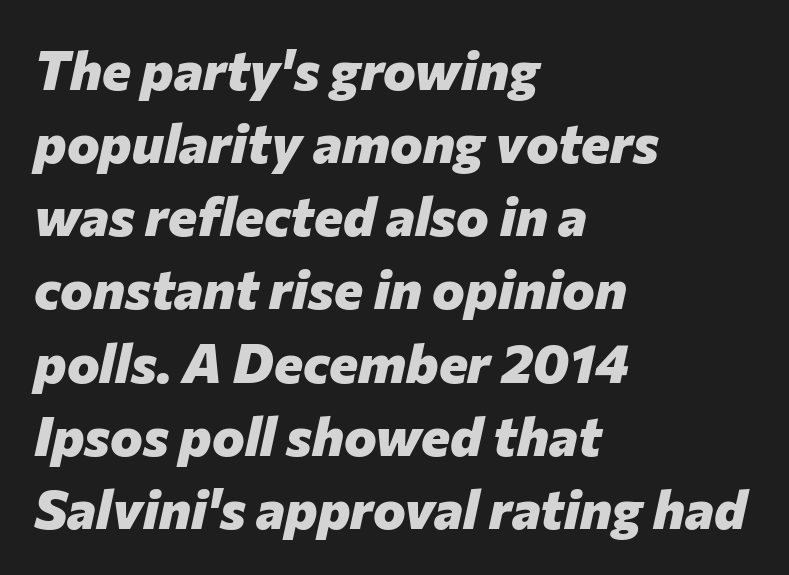
Q: Is the text bold? A: Yes.
Q: Is the text italic (slanted)? A: Yes, it leans right by about 12 degrees.
Q: Is the text underlined? A: No.
Q: How is the paragraph aligned? A: Left-aligned.
Q: Is the spacing between letters normal or unusually wide? A: Normal.
Q: Is the spacing between lines tight, normal or loose? A: Normal.
Q: Width (condensed, normal, or wide)? A: Normal.
Q: Stroke contrast? A: Low.
Q: x-height? A: Medium.
Q: Monospaced? A: No.
